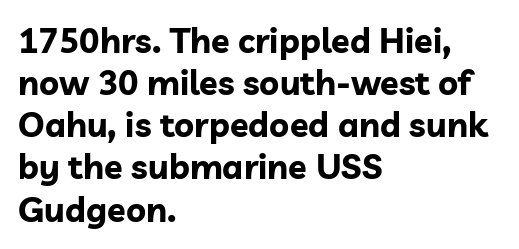
{"serif": "no", "italic": "no", "bold": "yes", "weight": "bold", "width": "normal", "stroke_contrast": "low", "x_height": "medium", "monospaced": "no", "underline": "no", "align": "left", "line_spacing_ratio": 1.24, "letter_spacing": "normal", "letter_spacing_em": 0.0, "glyph_px": 34}
